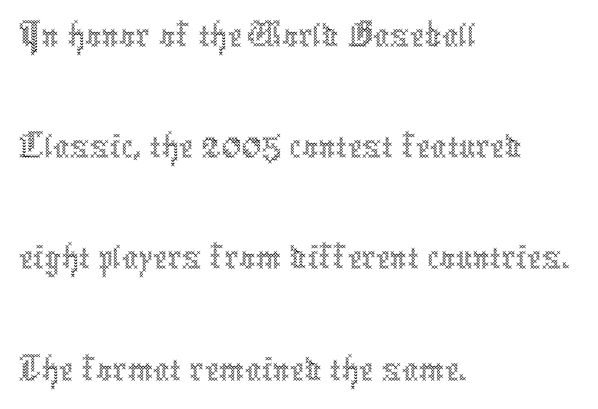
Caption: multi-line text, flush left, ragged right. Varying glyph widths throughout — classic text-font behaviour. No letter is thick-stroked: the sample isn't bold. Check the space under the baseline: it is left empty. No extra tracking has been applied to these lines. In terms of leading, this rendering sits right in the middle.
